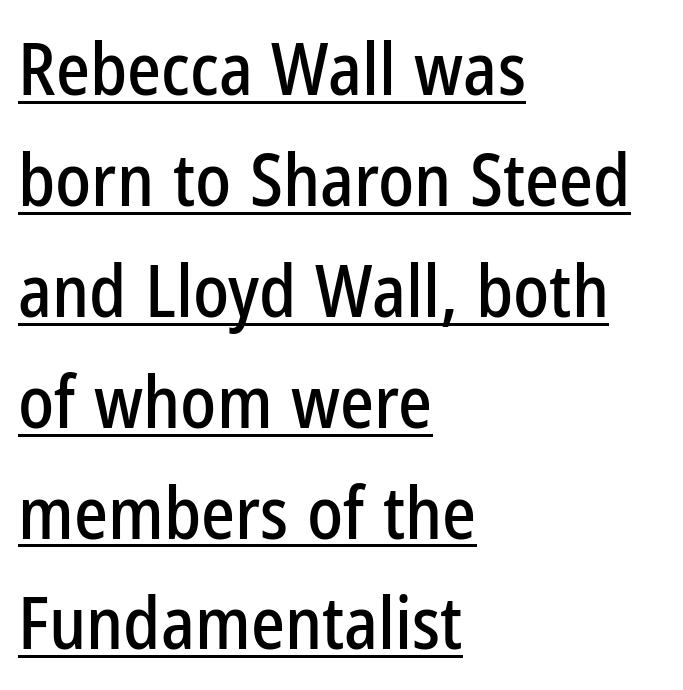
Successive baselines arrive at the customary interval. Varying glyph widths throughout — classic text-font behaviour. Vertical strokes here are truly vertical. The line texture is even and compact thanks to regular tracking. Caption: multi-line text, flush left, ragged right. Honestly, the underline is the first thing you notice here.
